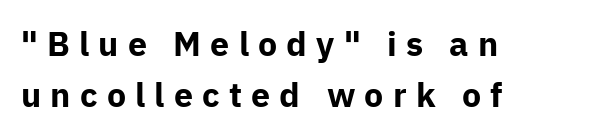
Q: Is the text bold? A: Yes.
Q: Is the text italic (slanted)? A: No, it is upright.
Q: Is the typeface a serif or a sans-serif typeface? A: Sans-serif.
Q: Is the text underlined? A: No.
Q: How is the paragraph aligned? A: Left-aligned.
Q: Is the spacing between letters normal or unusually wide? A: Unusually wide.
Q: Is the spacing between lines tight, normal or loose? A: Normal.
Q: Width (condensed, normal, or wide)? A: Normal.
Q: Stroke contrast? A: Low.
Q: x-height? A: Medium.
Q: Monospaced? A: No.
